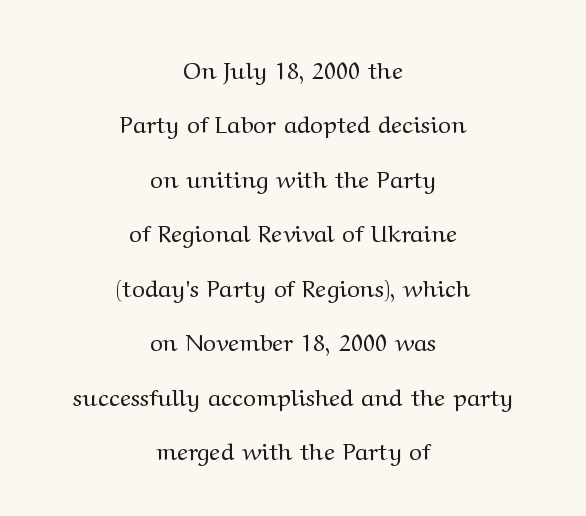
Q: Is the text bold? A: No.
Q: Is the text italic (slanted)? A: No, it is upright.
Q: Is the text underlined? A: No.
Q: How is the paragraph aligned? A: Centered.
Q: Is the spacing between letters normal or unusually wide? A: Normal.
Q: Is the spacing between lines tight, normal or loose? A: Loose.
